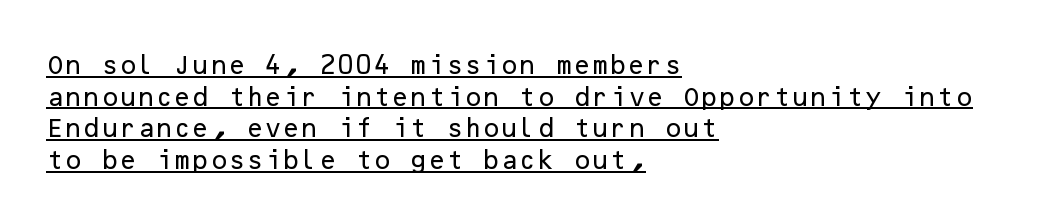
The image shows 21 px text type, upright; set left-aligned, normal line spacing (1.51x), normal letter spacing, underlined.
